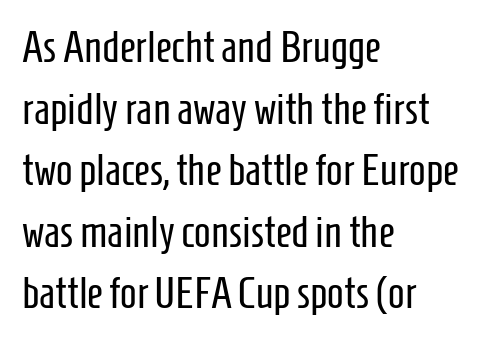
The image shows 44 px regular-weight, condensed sans-serif type, upright; set left-aligned, normal line spacing (1.4x), normal letter spacing, not underlined; low stroke contrast and a medium x-height.
